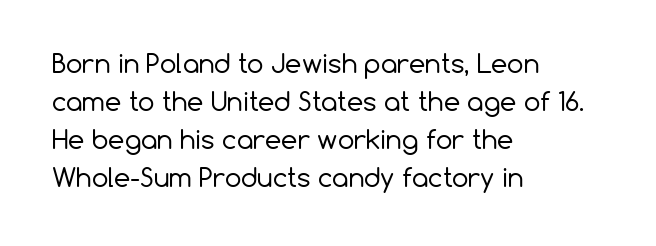
{"italic": "no", "bold": "no", "underline": "no", "align": "left", "line_spacing": "normal", "line_spacing_ratio": 1.46, "letter_spacing": "normal", "letter_spacing_em": 0.0, "glyph_px": 26}
